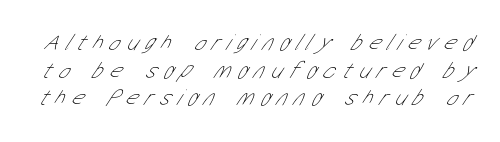
Tracking value appears strongly positive — letters spread wide. Descenders hang freely into open space. The cut favours lightness, reaching ordinary text weight at its darkest.
